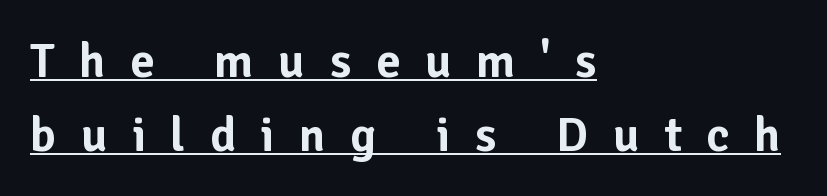
The passage shown is typeset with a sans-serif family. A continuous stroke trails under the words, as in a hyperlink. This sample is left-justified, so line endings fall wherever the words run out. Each new line begins a customary step beneath the previous one. The letterforms stand isolated, each surrounded by extra space. A typesetter would mark this as roman, not italic.
